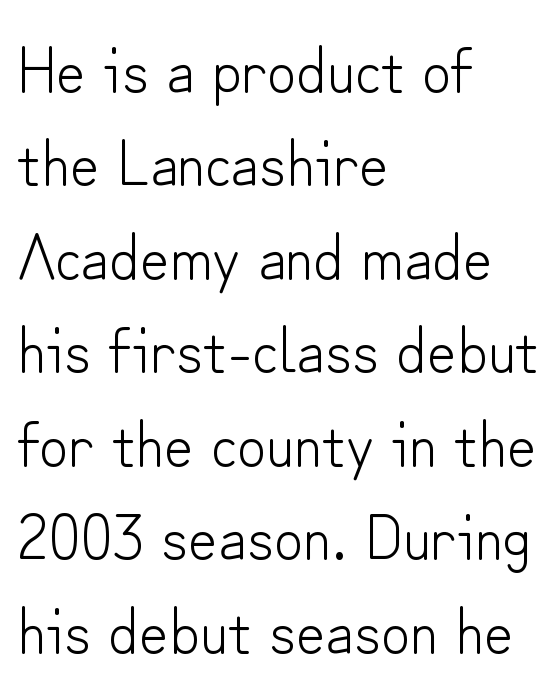
The image shows 64 px light sans-serif type, upright; set left-aligned, normal line spacing (1.46x), normal letter spacing, not underlined; low stroke contrast and a small x-height.
